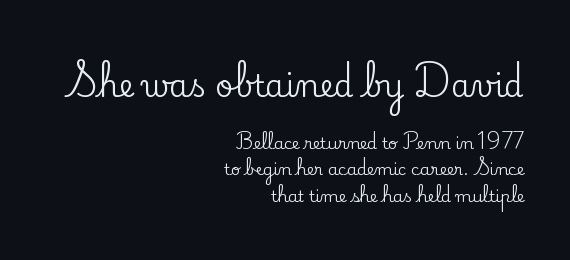
The image shows 31 px serif type, upright; set right-aligned, normal line spacing (1.67x), normal letter spacing, not underlined; the first (top) block is 1.94x larger; low stroke contrast and a small x-height.
